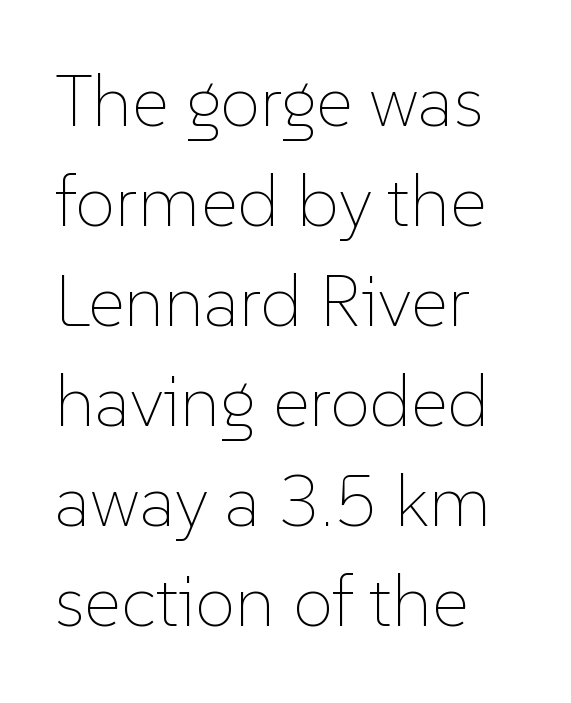
{"italic": "no", "bold": "no", "weight": "thin", "width": "normal", "stroke_contrast": "low", "x_height": "medium", "monospaced": "no", "underline": "no", "align": "left", "line_spacing": "normal", "line_spacing_ratio": 1.39, "letter_spacing": "normal", "letter_spacing_em": 0.0, "glyph_px": 72}
